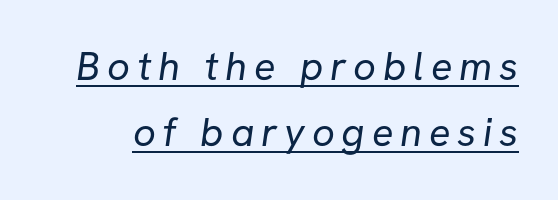
{"serif": "no", "bold": "no", "weight": "regular", "width": "normal", "stroke_contrast": "low", "x_height": "medium", "monospaced": "no", "underline": "yes", "line_spacing": "normal", "line_spacing_ratio": 1.66, "glyph_px": 40}
